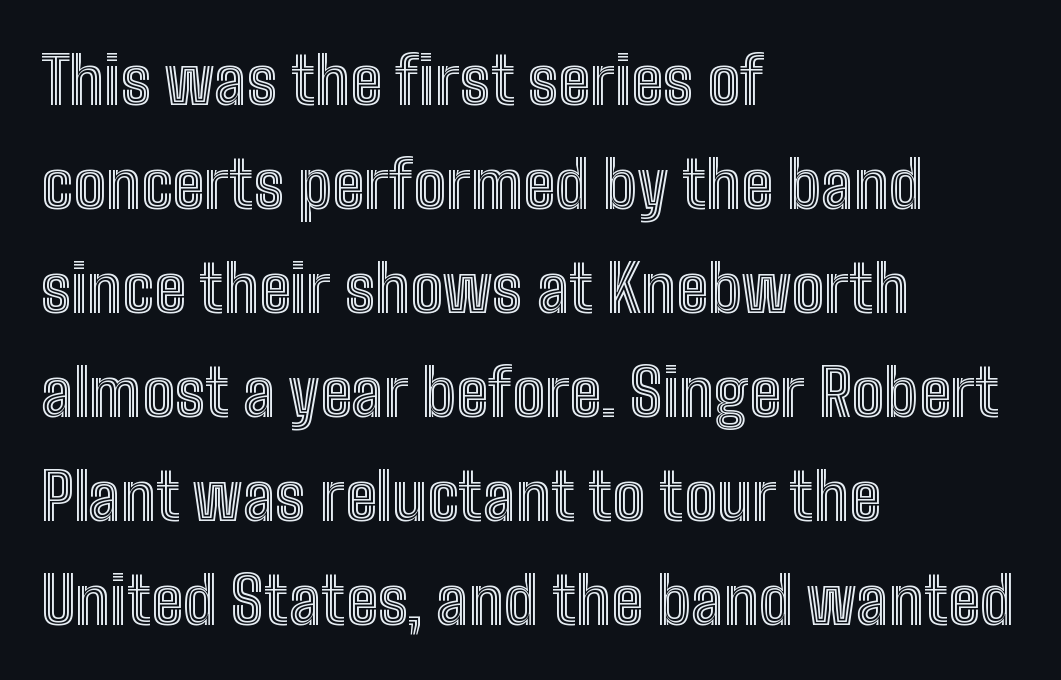
Is the letter spacing exaggerated? No — it looks like the ordinary default. The text block is weighted toward the left margin, trailing off unevenly rightward. Varying glyph widths throughout — classic text-font behaviour. Regarding leading, the lines here are spaced in the standard way. The lettering holds an erect, upright posture throughout.
